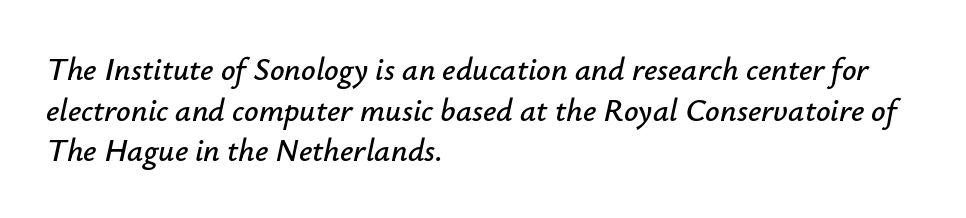
The image shows 32 px text type, italic (leaning right); set left-aligned, normal line spacing (1.27x), normal letter spacing, not underlined; low stroke contrast and a small x-height.
